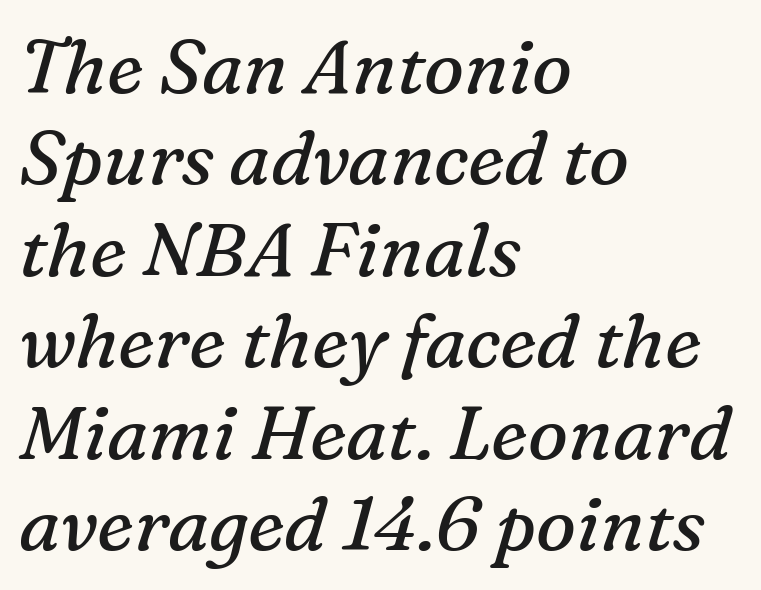
The image shows 75 px regular-weight serif type, italic (leaning right); set left-aligned, line spacing 1.22x, normal letter spacing, not underlined; medium stroke contrast and a medium x-height.
